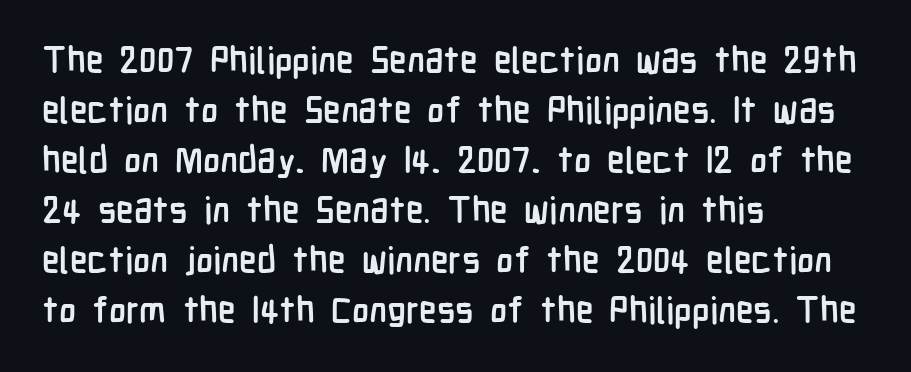
{"serif": "no", "italic": "no", "bold": "yes", "weight": "semibold", "width": "condensed", "stroke_contrast": "low", "x_height": "medium", "monospaced": "no", "underline": "no", "align": "left", "line_spacing": "normal", "line_spacing_ratio": 1.39, "letter_spacing": "normal", "letter_spacing_em": 0.0, "glyph_px": 36}
